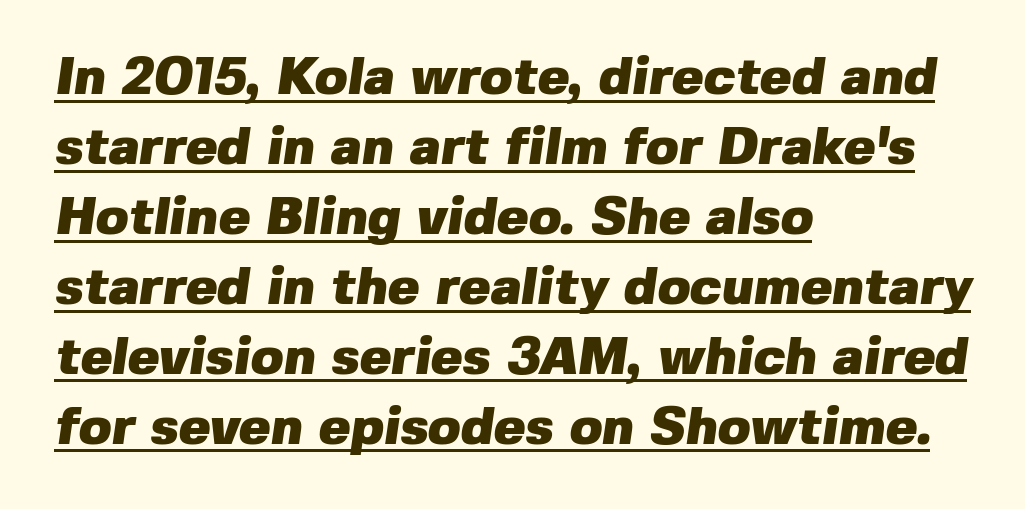
{"serif": "no", "bold": "yes", "weight": "heavy", "width": "normal", "stroke_contrast": "low", "x_height": "medium", "monospaced": "no", "underline": "yes", "align": "left", "line_spacing": "normal", "line_spacing_ratio": 1.32, "letter_spacing": "normal", "letter_spacing_em": 0.0, "glyph_px": 53}
